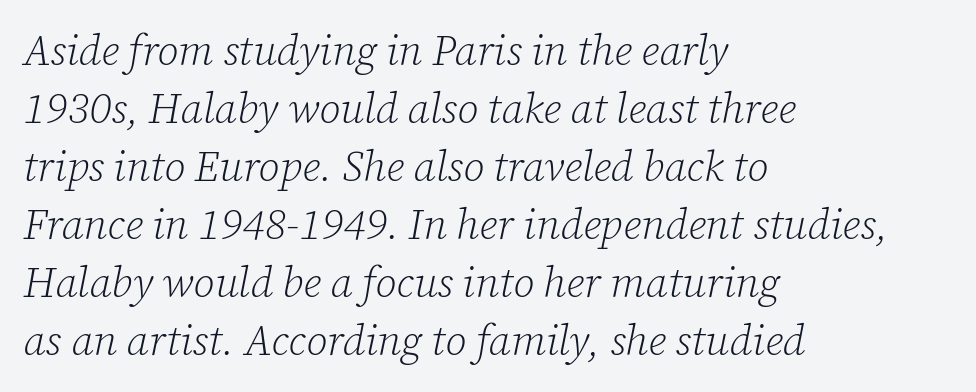
The image shows 42 px light serif type, italic (leaning right); set left-aligned, normal line spacing (1.38x), normal letter spacing, not underlined; low stroke contrast and a medium x-height.
